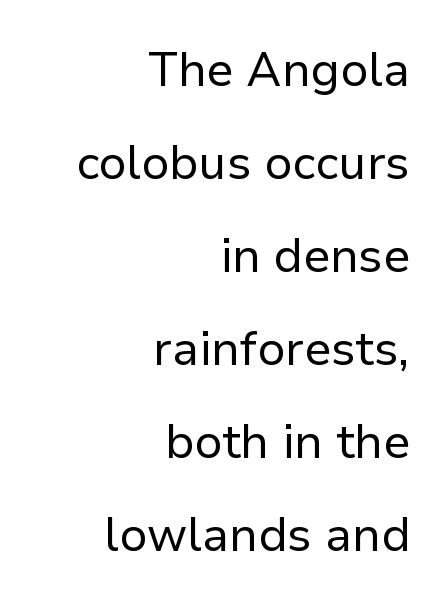
Posture: upright roman. Is this a heavy cut? Hardly; it is regular or lighter. These lines are composed in type without serifs. Type without underlining.
